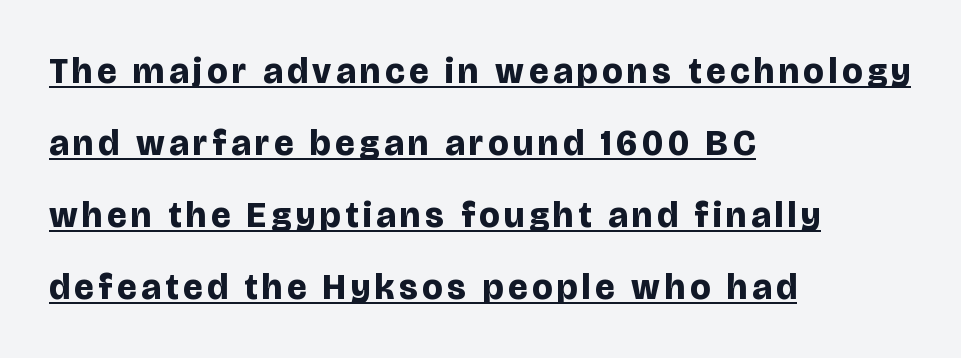
Q: Is the text bold? A: Yes.
Q: Is the text italic (slanted)? A: No, it is upright.
Q: Is the typeface a serif or a sans-serif typeface? A: Sans-serif.
Q: Is the text underlined? A: Yes.
Q: How is the paragraph aligned? A: Left-aligned.
Q: Is the spacing between lines tight, normal or loose? A: Loose.
Q: Width (condensed, normal, or wide)? A: Normal.
Q: Stroke contrast? A: Low.
Q: x-height? A: Large.
Q: Monospaced? A: No.
